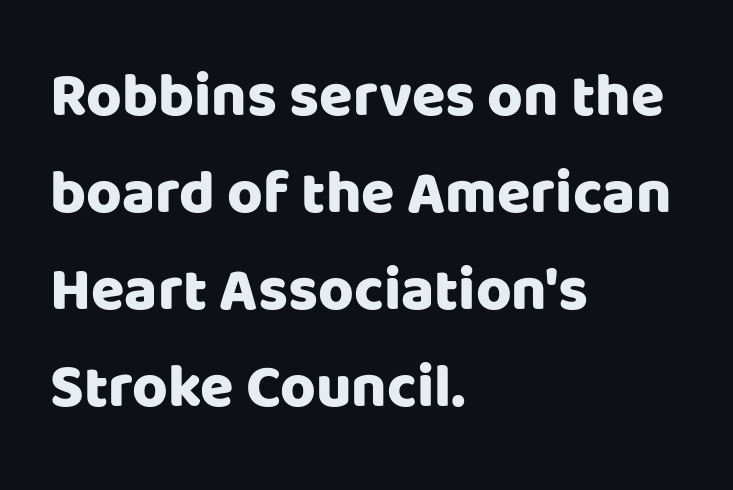
{"serif": "no", "italic": "no", "width": "normal", "stroke_contrast": "low", "x_height": "large", "monospaced": "no", "underline": "no", "align": "left", "line_spacing": "normal", "line_spacing_ratio": 1.59, "letter_spacing": "normal", "letter_spacing_em": 0.0, "glyph_px": 61}
